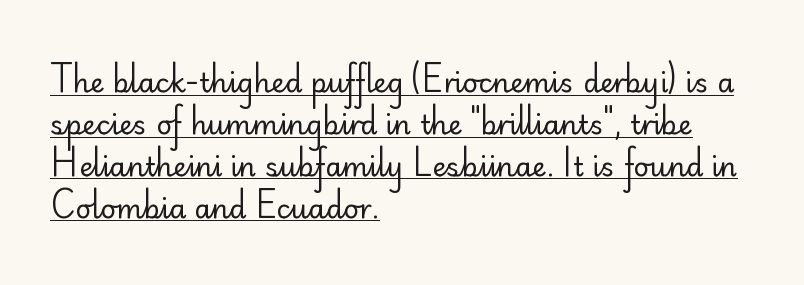
Quick note: not italic, upright. This sample uses plain, unmodified letter spacing. No extra ink here — the face is not bold. The words here are underlined.
